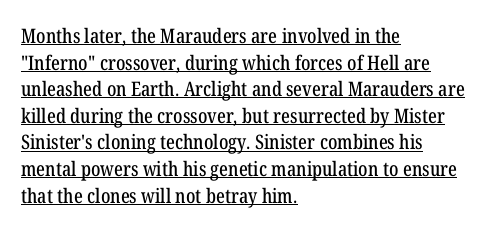
The rendered words wear a rule along their underside. Spacing between characters is what you'd get straight out of the box. The paragraph shown leans on its left margin. The lines sit at an ordinary, default distance from one another. If you drew a line through each stem, it would be perfectly vertical.
